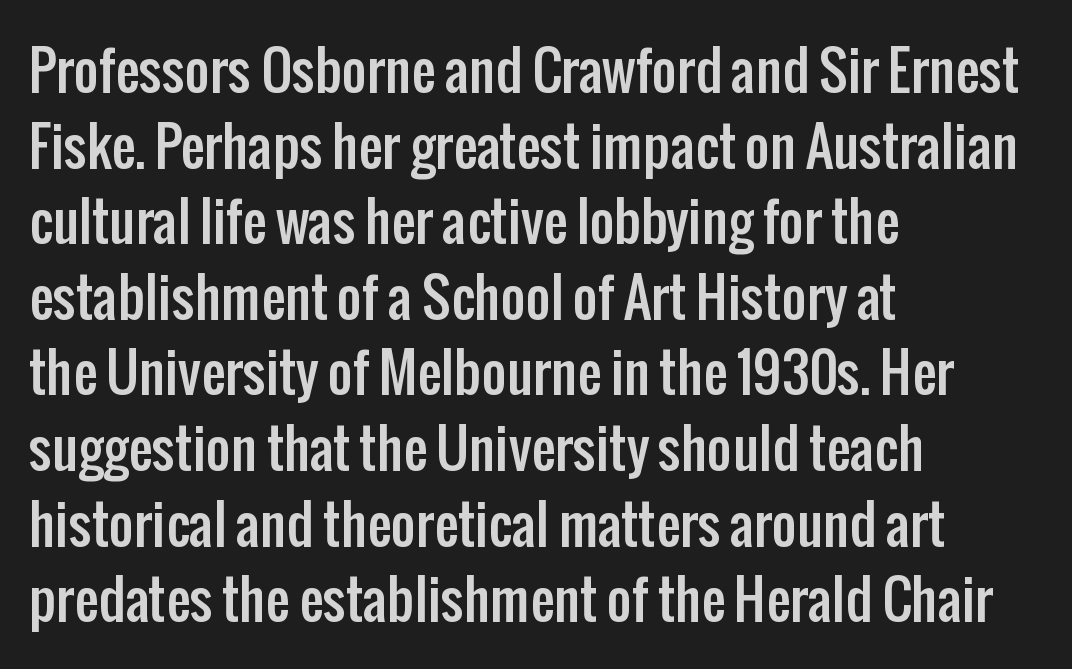
The image shows 54 px condensed sans-serif type, upright; set left-aligned, normal line spacing (1.4x), normal letter spacing, not underlined; low stroke contrast and a medium x-height.
